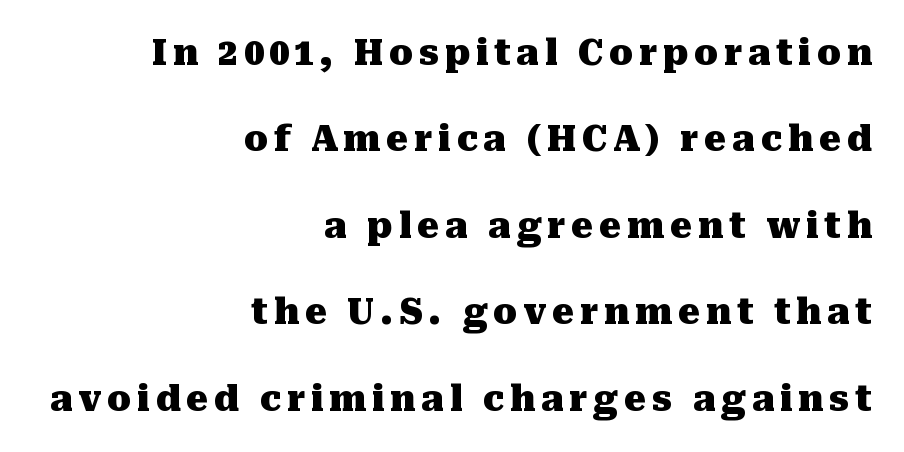
The compositor pushed each line to the right boundary. Every character sits straight up, as roman type does. Quick note: interline space is abundant. Underline: absent. This is serif lettering, the kind often seen in printed books. These words are printed bold, with thick strokes throughout.
